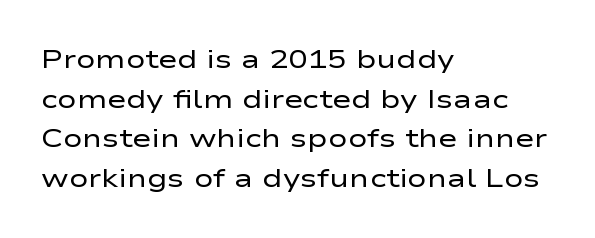
The image shows 26 px text type, upright; set left-aligned, normal line spacing (1.52x), normal letter spacing, not underlined.
